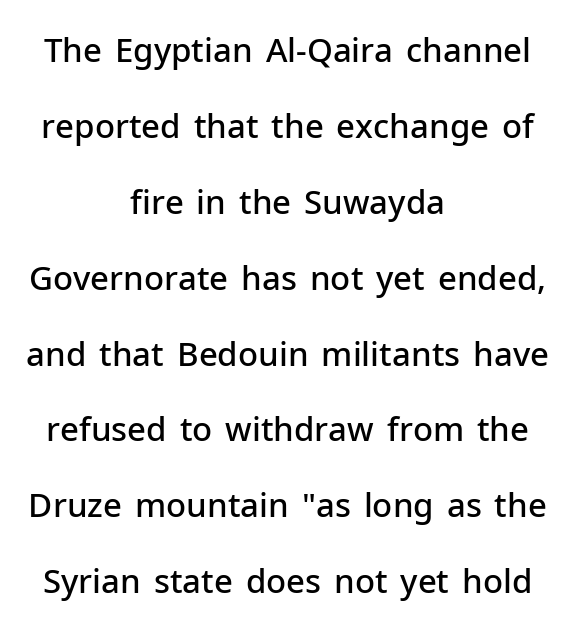
{"serif": "no", "italic": "no", "bold": "semi", "weight": "semibold", "width": "normal", "stroke_contrast": "low", "x_height": "medium", "monospaced": "no", "underline": "no", "align": "center", "line_spacing": "loose", "line_spacing_ratio": 2.3, "letter_spacing": "normal", "letter_spacing_em": 0.0, "glyph_px": 33}
